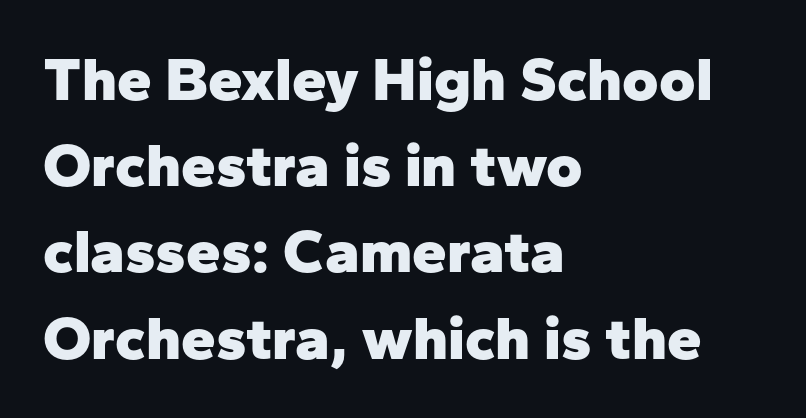
{"serif": "no", "italic": "no", "bold": "yes", "weight": "heavy", "width": "normal", "stroke_contrast": "low", "x_height": "medium", "monospaced": "no", "underline": "no", "align": "left", "line_spacing": "normal", "line_spacing_ratio": 1.39, "letter_spacing": "normal", "letter_spacing_em": 0.0, "glyph_px": 62}
